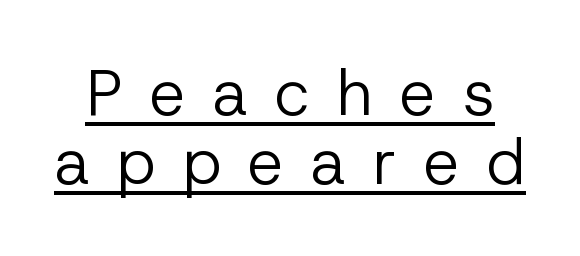
{"serif": "no", "italic": "no", "bold": "no", "weight": "regular", "width": "normal", "stroke_contrast": "low", "x_height": "medium", "monospaced": "no", "underline": "yes", "line_spacing": "tight", "line_spacing_ratio": 1.08, "letter_spacing": "wide", "letter_spacing_em": 0.42, "glyph_px": 64}
